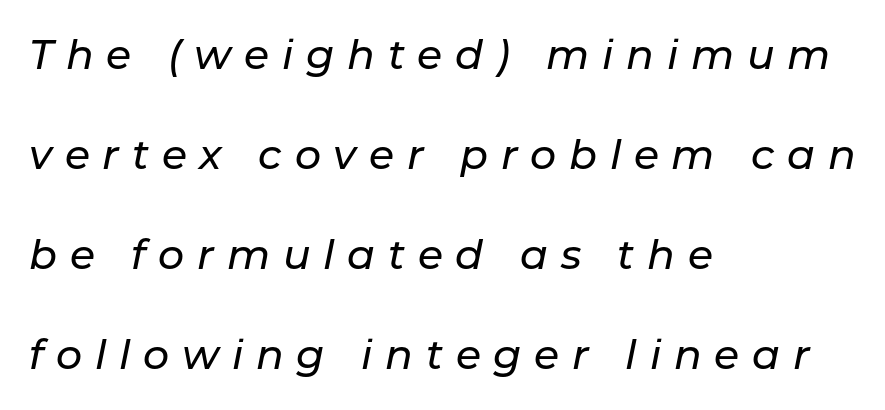
Line beginnings align vertically; line endings do not. Compared with typical body copy, the letter spacing here is much looser. Rows of type keep a wide berth in the vertical direction. Only glyphs here, with clear space below each row. When letters slant like this, we call the style italic. Varying glyph widths throughout — classic text-font behaviour.
